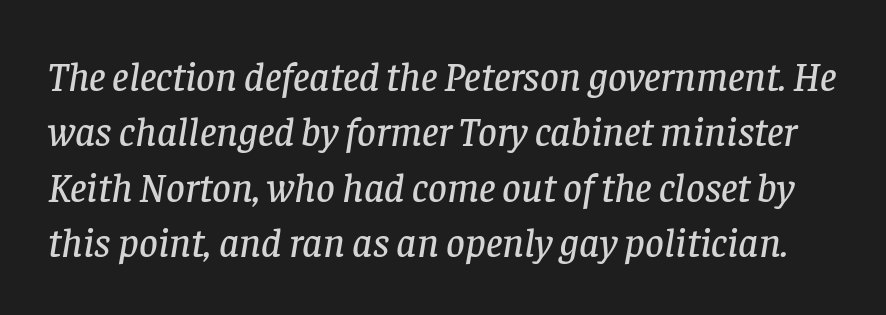
The image shows 41 px serif type, italic (leaning right); set normal line spacing (1.35x), normal letter spacing, not underlined; low stroke contrast and a large x-height.
